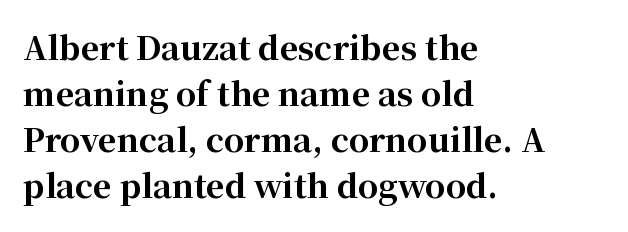
Q: Is the text bold? A: Yes.
Q: Is the text italic (slanted)? A: No, it is upright.
Q: Is the typeface a serif or a sans-serif typeface? A: Serif.
Q: Is the text underlined? A: No.
Q: How is the paragraph aligned? A: Left-aligned.
Q: Is the spacing between letters normal or unusually wide? A: Normal.
Q: Is the spacing between lines tight, normal or loose? A: Normal.
Q: Width (condensed, normal, or wide)? A: Normal.
Q: Stroke contrast? A: High.
Q: x-height? A: Medium.
Q: Monospaced? A: No.
